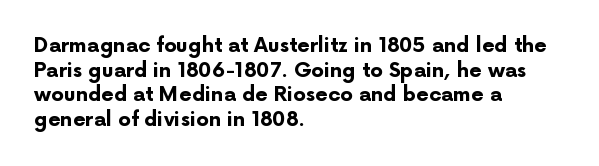
{"italic": "no", "bold": "yes", "underline": "no", "align": "left", "line_spacing_ratio": 1.23, "letter_spacing": "normal", "letter_spacing_em": 0.0, "glyph_px": 20}
